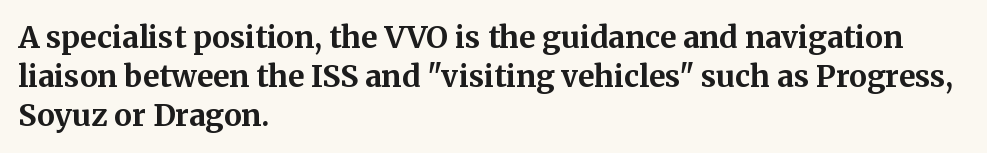
The image shows 30 px bold serif type, upright; set left-aligned, normal line spacing (1.3x), normal letter spacing, not underlined; medium stroke contrast and a medium x-height.
